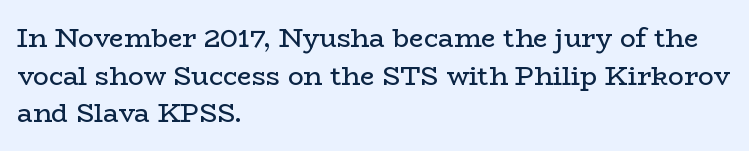
{"italic": "no", "bold": "no", "underline": "no", "align": "left", "line_spacing": "normal", "line_spacing_ratio": 1.45, "letter_spacing": "normal", "letter_spacing_em": 0.0, "glyph_px": 26}
